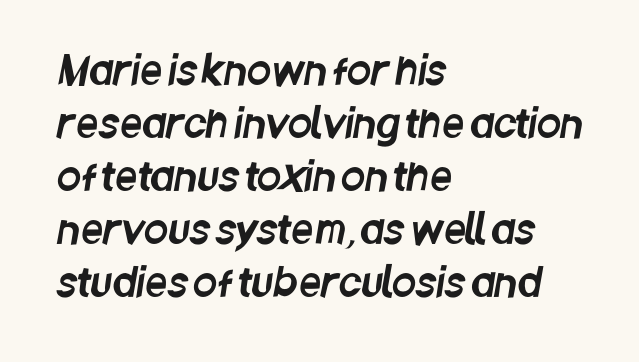
{"serif": "no", "width": "condensed", "stroke_contrast": "low", "x_height": "large", "monospaced": "no", "underline": "no", "align": "left", "line_spacing": "normal", "line_spacing_ratio": 1.36, "letter_spacing": "normal", "letter_spacing_em": 0.0, "glyph_px": 39}
